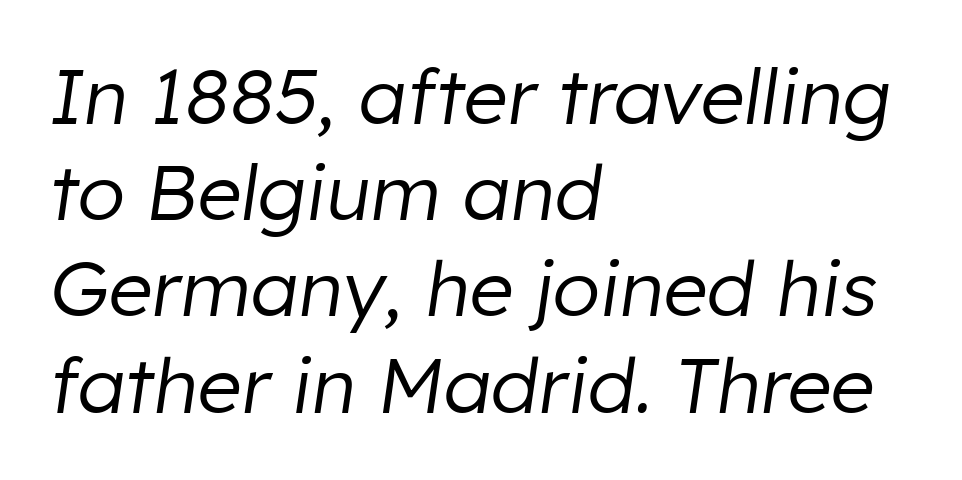
The image shows 77 px regular-weight type, italic (leaning right); set left-aligned, normal line spacing (1.25x), normal letter spacing, not underlined; low stroke contrast and a medium x-height.
